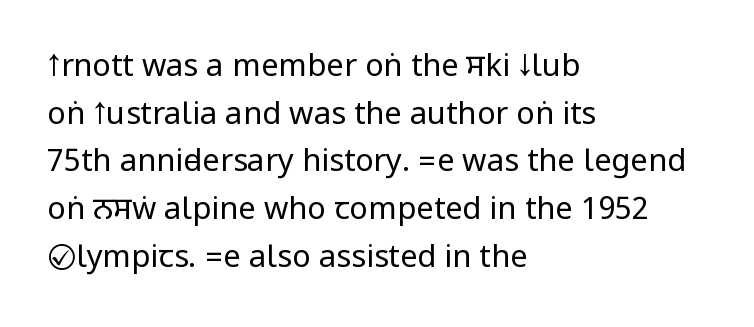
Q: Is the text bold? A: No.
Q: Is the text italic (slanted)? A: No, it is upright.
Q: Is the typeface a serif or a sans-serif typeface? A: Sans-serif.
Q: Is the text underlined? A: No.
Q: How is the paragraph aligned? A: Left-aligned.
Q: Is the spacing between letters normal or unusually wide? A: Normal.
Q: Is the spacing between lines tight, normal or loose? A: Normal.
Q: Width (condensed, normal, or wide)? A: Condensed.
Q: Stroke contrast? A: Low.
